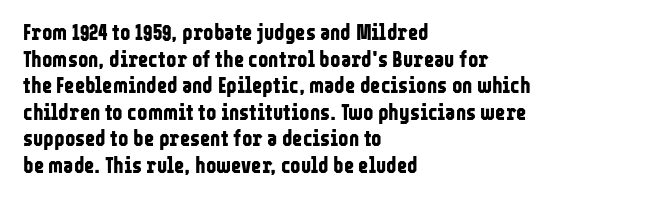
{"italic": "no", "bold": "yes", "underline": "no", "align": "left", "line_spacing_ratio": 1.21, "letter_spacing": "normal", "letter_spacing_em": 0.0, "glyph_px": 22}
